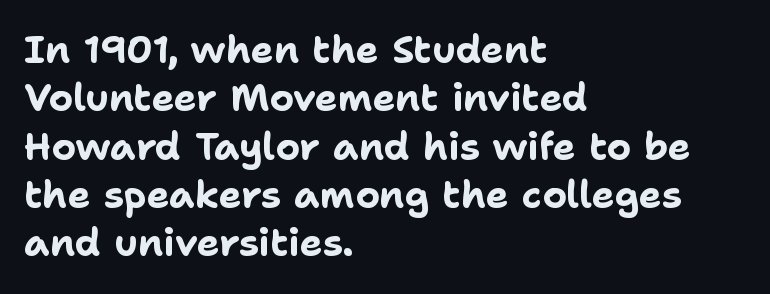
{"serif": "no", "italic": "no", "bold": "yes", "weight": "bold", "width": "normal", "stroke_contrast": "low", "x_height": "medium", "monospaced": "no", "underline": "no", "align": "left", "line_spacing": "normal", "line_spacing_ratio": 1.27, "letter_spacing": "normal", "letter_spacing_em": 0.0, "glyph_px": 38}
